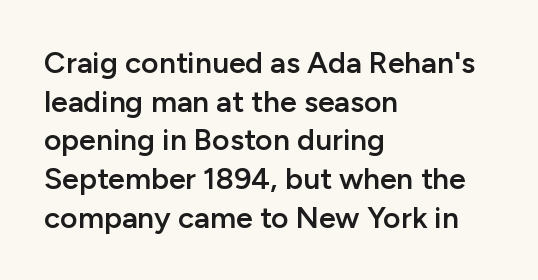
{"serif": "no", "italic": "no", "bold": "semi", "weight": "semibold", "width": "normal", "stroke_contrast": "low", "x_height": "medium", "monospaced": "no", "underline": "no", "align": "left", "line_spacing": "normal", "line_spacing_ratio": 1.29, "letter_spacing": "normal", "letter_spacing_em": 0.0, "glyph_px": 30}
